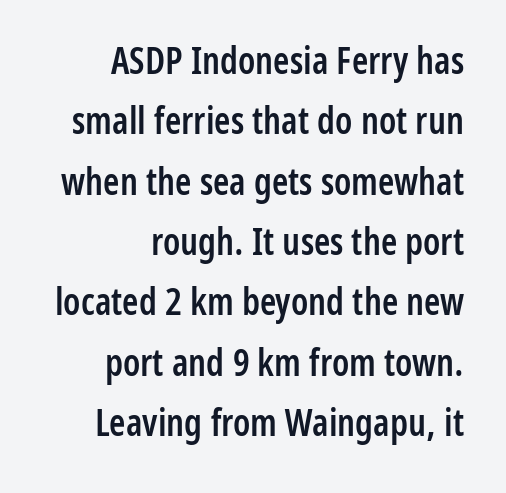
Q: Is the text bold? A: Semi-bold.
Q: Is the text italic (slanted)? A: No, it is upright.
Q: Is the typeface a serif or a sans-serif typeface? A: Sans-serif.
Q: Is the text underlined? A: No.
Q: How is the paragraph aligned? A: Right-aligned.
Q: Is the spacing between letters normal or unusually wide? A: Normal.
Q: Is the spacing between lines tight, normal or loose? A: Normal.
Q: Width (condensed, normal, or wide)? A: Condensed.
Q: Stroke contrast? A: Low.
Q: x-height? A: Medium.
Q: Monospaced? A: No.
